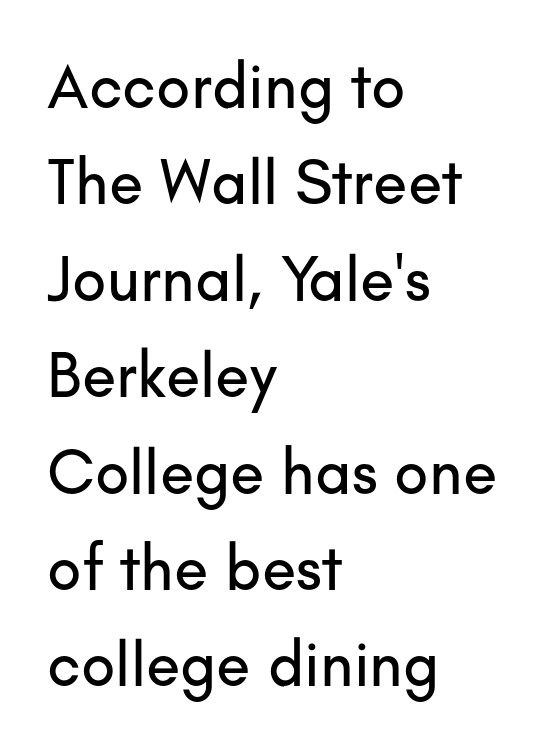
{"serif": "no", "italic": "no", "width": "normal", "stroke_contrast": "low", "x_height": "small", "monospaced": "no", "underline": "no", "align": "left", "line_spacing": "normal", "line_spacing_ratio": 1.53, "letter_spacing": "normal", "letter_spacing_em": 0.0, "glyph_px": 63}
